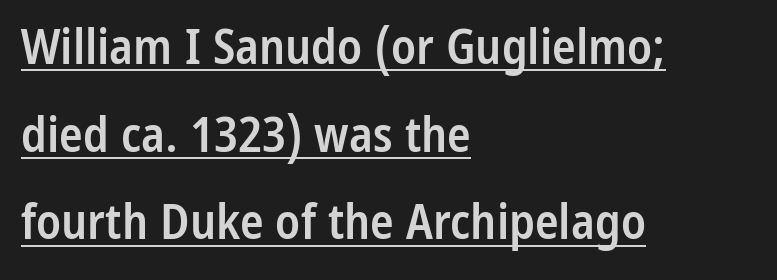
{"serif": "no", "italic": "no", "bold": "semi", "weight": "semibold", "width": "condensed", "stroke_contrast": "low", "x_height": "medium", "monospaced": "no", "underline": "yes", "align": "left", "line_spacing_ratio": 1.79, "letter_spacing": "normal", "letter_spacing_em": 0.0, "glyph_px": 49}
